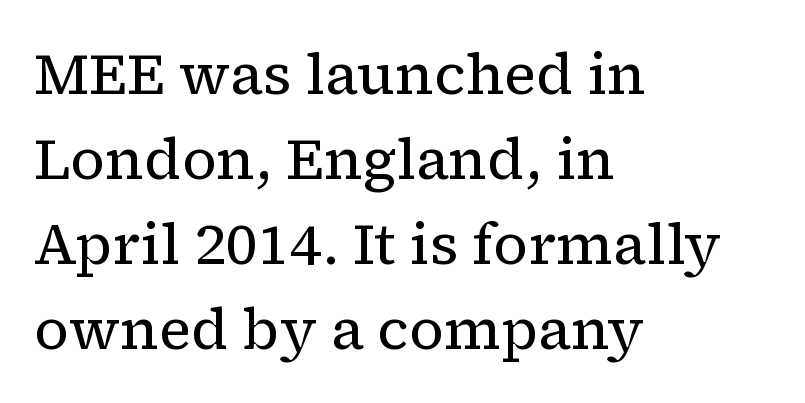
The image shows 57 px regular-weight serif type, upright; set left-aligned, normal line spacing (1.49x), normal letter spacing, not underlined; low stroke contrast and a medium x-height.
